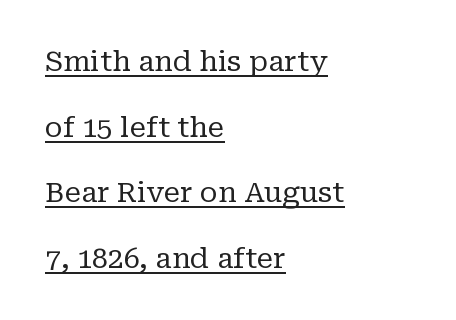
Q: Is the text bold? A: No.
Q: Is the text italic (slanted)? A: No, it is upright.
Q: Is the typeface a serif or a sans-serif typeface? A: Serif.
Q: Is the text underlined? A: Yes.
Q: How is the paragraph aligned? A: Left-aligned.
Q: Is the spacing between letters normal or unusually wide? A: Normal.
Q: Is the spacing between lines tight, normal or loose? A: Loose.
Q: Width (condensed, normal, or wide)? A: Normal.
Q: Stroke contrast? A: Low.
Q: x-height? A: Medium.
Q: Monospaced? A: No.
